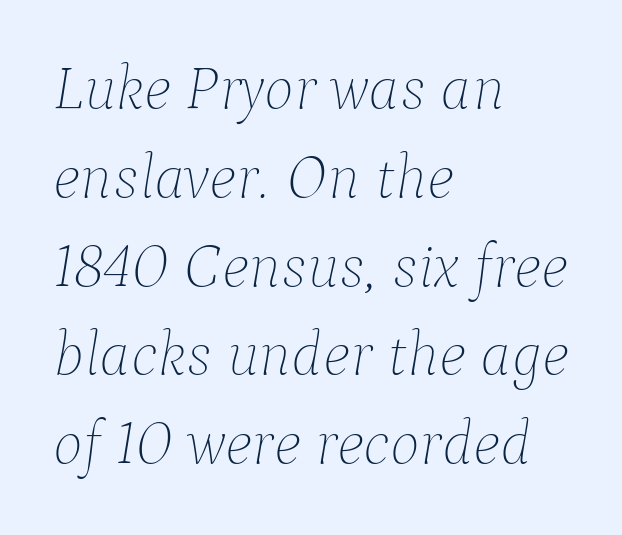
{"italic": "yes", "lean": "right", "slant_degrees": 9, "bold": "no", "weight": "thin", "width": "normal", "stroke_contrast": "low", "x_height": "medium", "monospaced": "no", "underline": "no", "align": "left", "line_spacing": "normal", "line_spacing_ratio": 1.41, "letter_spacing": "normal", "letter_spacing_em": 0.0, "glyph_px": 63}
